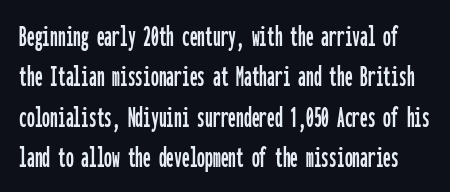
Q: Is the text italic (slanted)? A: No, it is upright.
Q: Is the typeface a serif or a sans-serif typeface? A: Sans-serif.
Q: Is the text underlined? A: No.
Q: Is the spacing between letters normal or unusually wide? A: Normal.
Q: Is the spacing between lines tight, normal or loose? A: Normal.
Q: Width (condensed, normal, or wide)? A: Condensed.
Q: Stroke contrast? A: Low.
Q: x-height? A: Medium.
Q: Monospaced? A: Yes.
